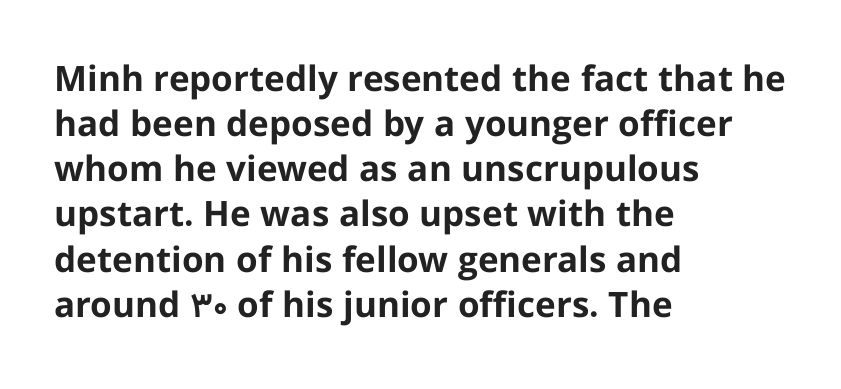
Q: Is the text bold? A: Yes.
Q: Is the text italic (slanted)? A: No, it is upright.
Q: Is the typeface a serif or a sans-serif typeface? A: Sans-serif.
Q: Is the text underlined? A: No.
Q: How is the paragraph aligned? A: Left-aligned.
Q: Is the spacing between letters normal or unusually wide? A: Normal.
Q: Is the spacing between lines tight, normal or loose? A: Normal.
Q: Width (condensed, normal, or wide)? A: Normal.
Q: Stroke contrast? A: Low.
Q: x-height? A: Medium.
Q: Monospaced? A: No.
